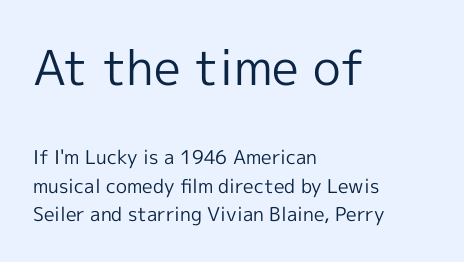
Q: Is the text bold? A: No.
Q: Is the text italic (slanted)? A: No, it is upright.
Q: Is the typeface a serif or a sans-serif typeface? A: Sans-serif.
Q: Is the text underlined? A: No.
Q: How is the paragraph aligned? A: Left-aligned.
Q: Is the spacing between letters normal or unusually wide? A: Normal.
Q: Is the spacing between lines tight, normal or loose? A: Normal.
Q: Which block of text is set in a larger size, the first (top) or the second (bottom)? A: The first (top) one.
Q: Width (condensed, normal, or wide)? A: Normal.
Q: x-height? A: Medium.
Q: Monospaced? A: No.
